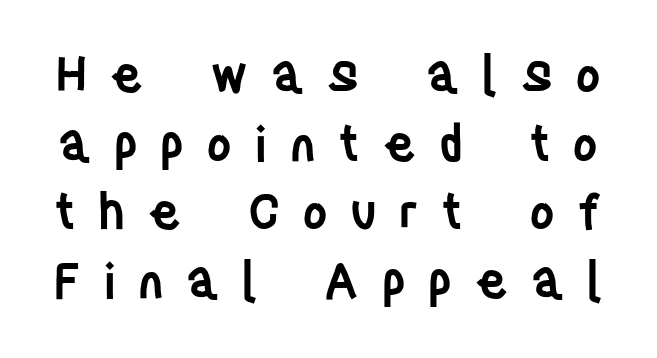
{"serif": "no", "italic": "no", "bold": "semi", "weight": "semibold", "width": "condensed", "stroke_contrast": "low", "x_height": "large", "monospaced": "no", "underline": "no", "line_spacing": "normal", "line_spacing_ratio": 1.4, "letter_spacing": "wide", "letter_spacing_em": 0.45, "glyph_px": 49}
